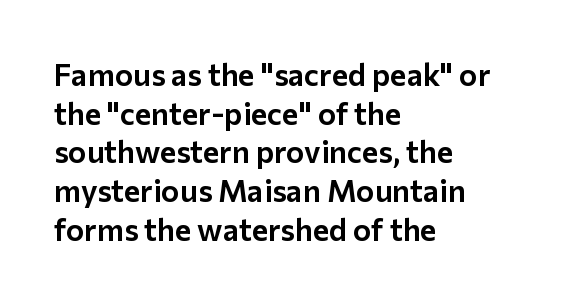
Q: Is the text italic (slanted)? A: No, it is upright.
Q: Is the typeface a serif or a sans-serif typeface? A: Sans-serif.
Q: Is the text underlined? A: No.
Q: How is the paragraph aligned? A: Left-aligned.
Q: Is the spacing between letters normal or unusually wide? A: Normal.
Q: Is the spacing between lines tight, normal or loose? A: Normal.
Q: Width (condensed, normal, or wide)? A: Normal.
Q: Stroke contrast? A: Low.
Q: x-height? A: Medium.
Q: Monospaced? A: No.
